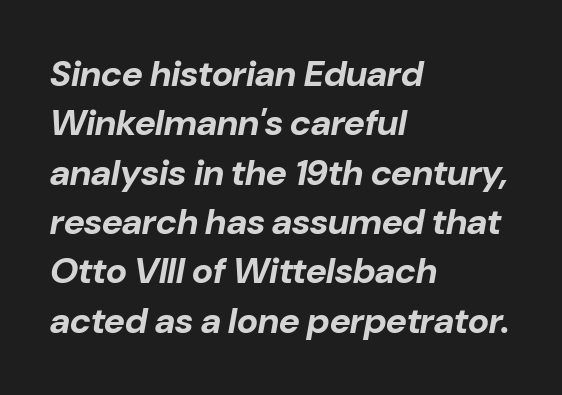
The image shows 36 px bold type, italic (leaning right); set left-aligned, normal line spacing (1.37x), normal letter spacing, not underlined; low stroke contrast and a medium x-height.
